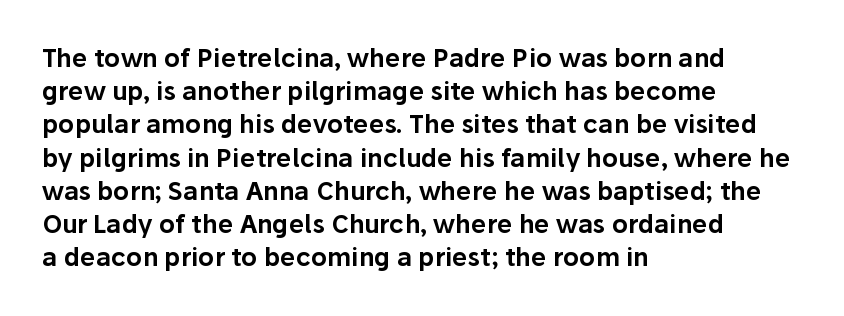
Students, observe: this is what conventionally led text looks like. Look at the tracking — it's just the regular setting, nothing added. The paragraph has a hard left edge and a soft right edge. Check under the words: just untouched page. The lettering holds an erect, upright posture throughout.
